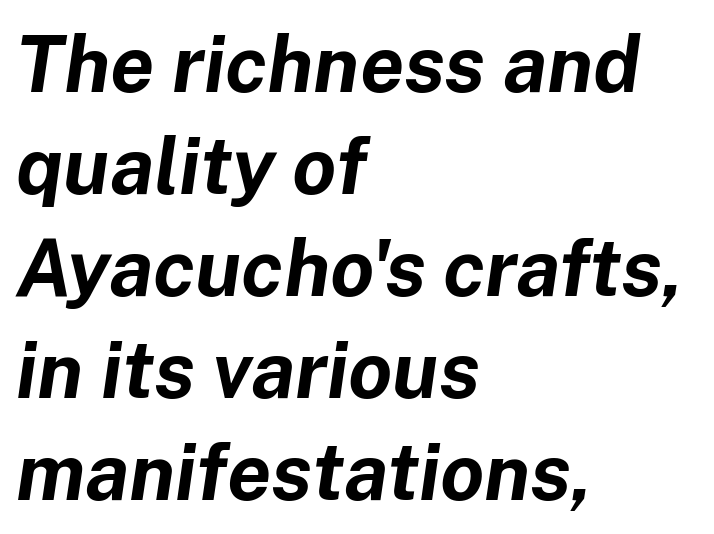
The image shows 79 px bold type, italic (leaning right); set left-aligned, normal line spacing (1.29x), normal letter spacing, not underlined; low stroke contrast and a medium x-height.
